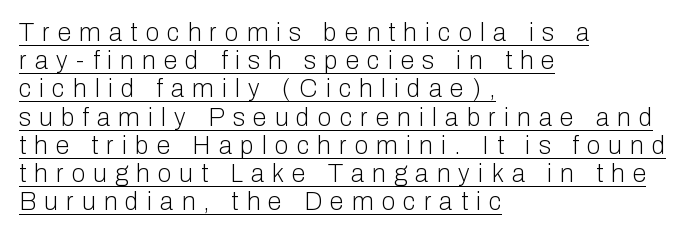
{"italic": "no", "bold": "no", "underline": "yes", "align": "left", "line_spacing": "tight", "line_spacing_ratio": 1.13, "letter_spacing": "wide", "letter_spacing_em": 0.33, "glyph_px": 25}
